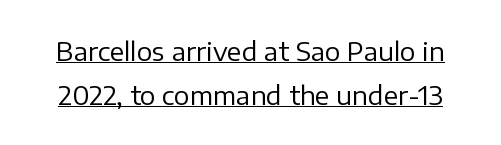
{"italic": "no", "bold": "no", "underline": "yes", "line_spacing": "normal", "line_spacing_ratio": 1.68, "letter_spacing": "normal", "letter_spacing_em": 0.0, "glyph_px": 26}
